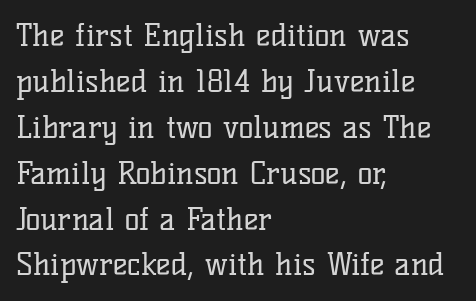
{"serif": "yes", "italic": "no", "bold": "no", "weight": "regular", "width": "normal", "stroke_contrast": "low", "x_height": "medium", "monospaced": "no", "underline": "no", "align": "left", "line_spacing": "normal", "line_spacing_ratio": 1.48, "letter_spacing": "normal", "letter_spacing_em": 0.0, "glyph_px": 31}
